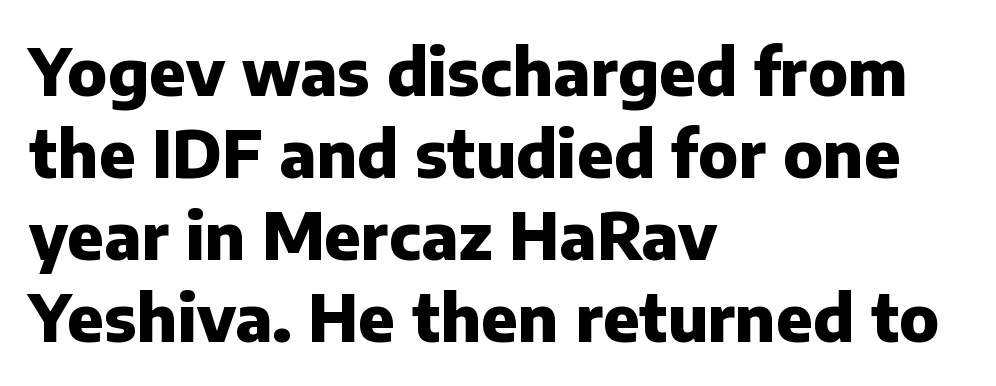
The space directly below the letters is spotless. Regular leading. Note: no serifs on the glyphs. The font is running at its bold setting. Left-aligned paragraph, ragged on the right. Designer's note — italics off, roman on.
